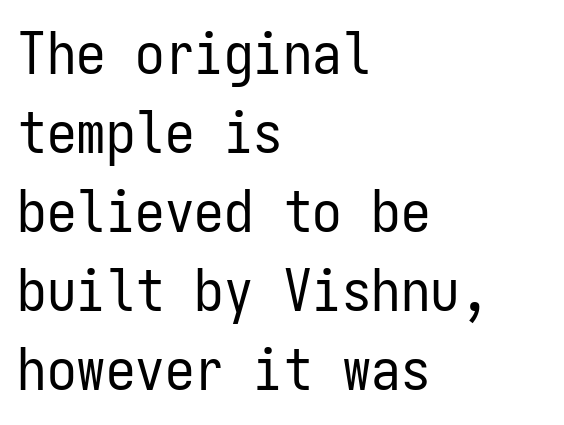
{"serif": "no", "italic": "no", "bold": "no", "weight": "regular", "width": "condensed", "stroke_contrast": "low", "x_height": "medium", "monospaced": "yes", "underline": "no", "align": "left", "line_spacing": "normal", "line_spacing_ratio": 1.34, "letter_spacing": "normal", "letter_spacing_em": 0.0, "glyph_px": 59}
